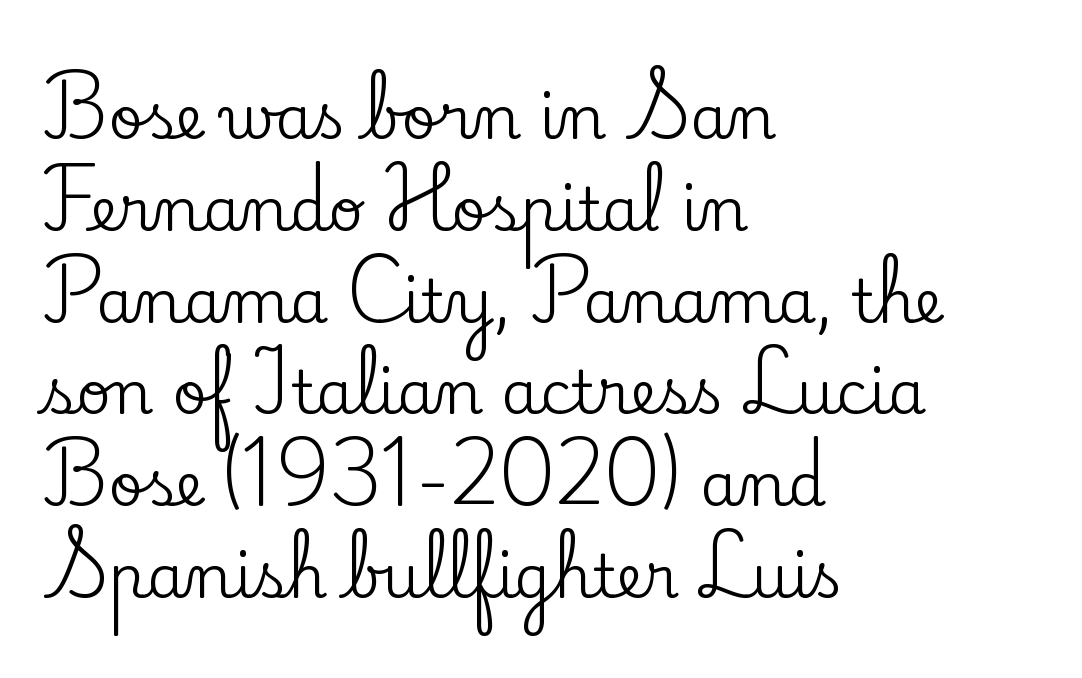
The image shows 60 px serif type, upright; set left-aligned, normal line spacing (1.53x), normal letter spacing, not underlined; low stroke contrast and a small x-height.
